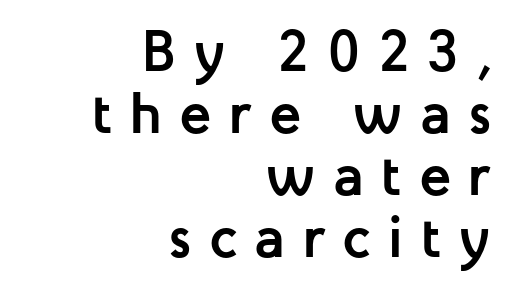
Quick note: interline space is minimal. This sample has the flowing, uneven cadence of proportional lettering. The passage shown is typeset with a sans-serif family. The font is running at its bold setting. Do the letters lean? They stand straight.
